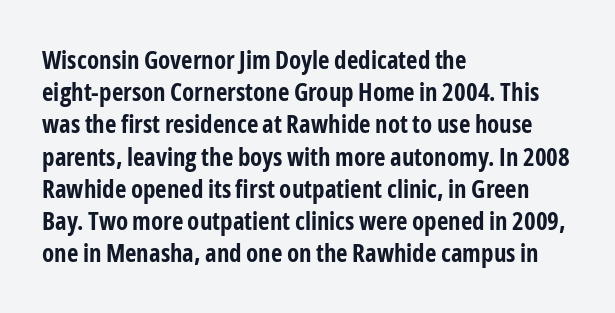
{"italic": "no", "bold": "yes", "underline": "no", "align": "left", "line_spacing": "normal", "line_spacing_ratio": 1.29, "letter_spacing": "normal", "letter_spacing_em": 0.0, "glyph_px": 25}
